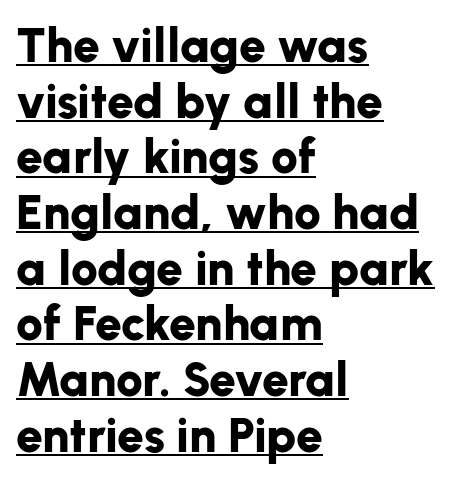
{"serif": "no", "italic": "no", "bold": "yes", "weight": "bold", "width": "normal", "stroke_contrast": "low", "x_height": "medium", "monospaced": "no", "underline": "yes", "align": "left", "line_spacing_ratio": 1.16, "letter_spacing": "normal", "letter_spacing_em": 0.0, "glyph_px": 48}
